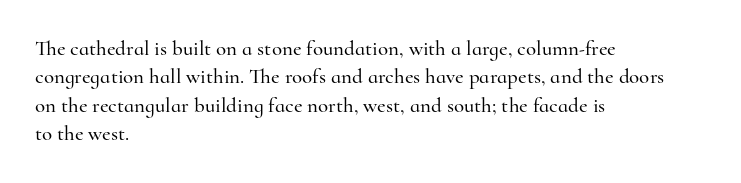
The image shows 21 px text type, upright; set left-aligned, normal line spacing (1.35x), normal letter spacing, not underlined.
